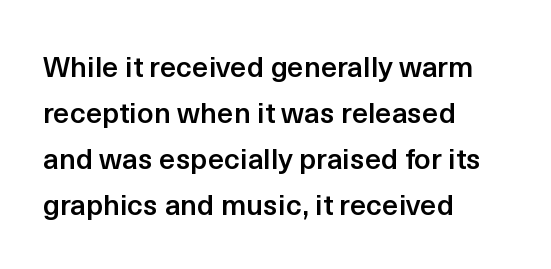
The image shows 29 px semibold sans-serif type, upright; set left-aligned, normal line spacing (1.59x), normal letter spacing, not underlined; a medium x-height.
